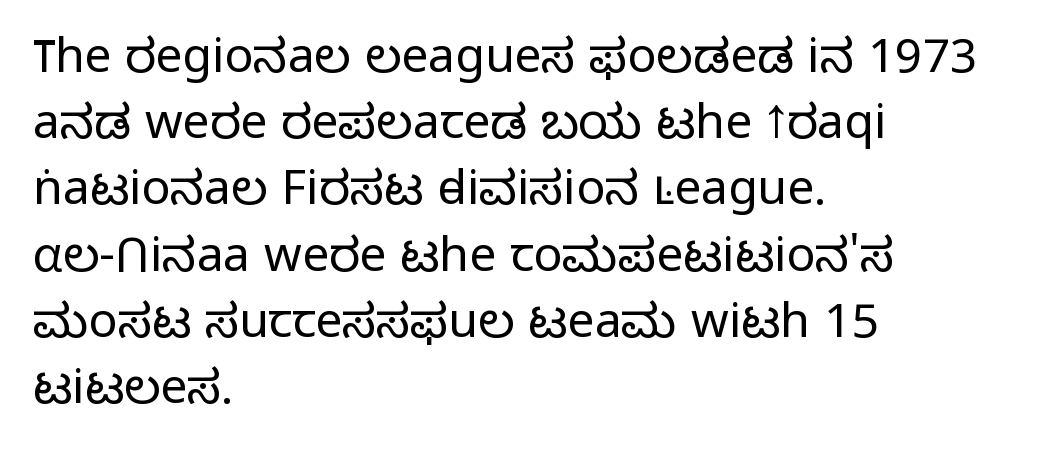
The strokes are not fattened; the text isn't bold. Unlike italic type, these characters show no tilt at all. These lines stack with their left ends in a neat column. Letterform terminals end flat and unadorned throughout the passage. Spacing verdict: proportional, widths tailored to each character.
